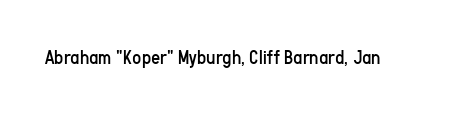
Posture: upright roman. Short note: letters normally spaced. The weight would be labelled regular, book, light, or lighter still. Lines of text with bare space underneath.
